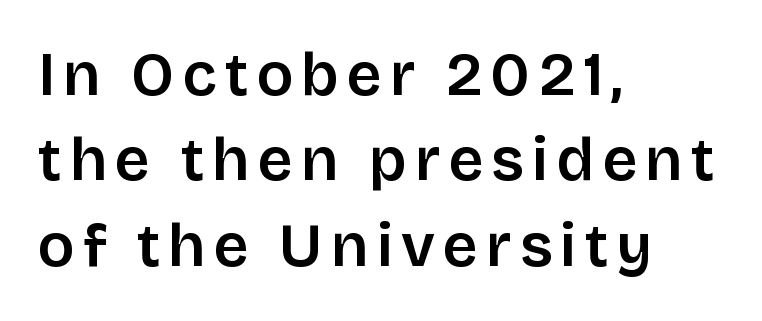
{"serif": "no", "italic": "no", "bold": "semi", "weight": "semibold", "width": "normal", "stroke_contrast": "low", "x_height": "large", "monospaced": "no", "underline": "no", "align": "left", "line_spacing": "normal", "line_spacing_ratio": 1.4, "glyph_px": 61}
